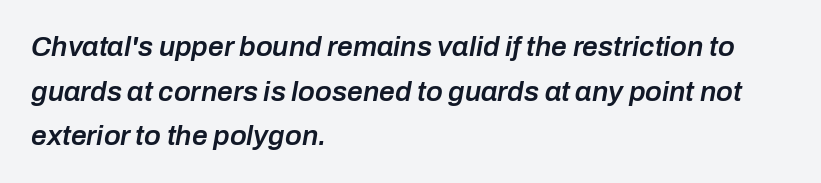
Q: Is the text bold? A: Semi-bold.
Q: Is the text italic (slanted)? A: Yes, it leans right by about 10 degrees.
Q: Is the text underlined? A: No.
Q: How is the paragraph aligned? A: Left-aligned.
Q: Is the spacing between letters normal or unusually wide? A: Normal.
Q: Is the spacing between lines tight, normal or loose? A: Normal.
Q: Width (condensed, normal, or wide)? A: Normal.
Q: Stroke contrast? A: Low.
Q: x-height? A: Medium.
Q: Monospaced? A: No.
